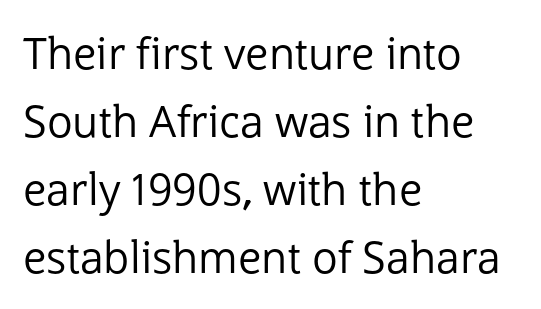
{"serif": "no", "italic": "no", "bold": "no", "weight": "regular", "width": "normal", "stroke_contrast": "low", "x_height": "medium", "monospaced": "no", "underline": "no", "align": "left", "line_spacing": "normal", "line_spacing_ratio": 1.58, "letter_spacing": "normal", "letter_spacing_em": 0.0, "glyph_px": 43}
